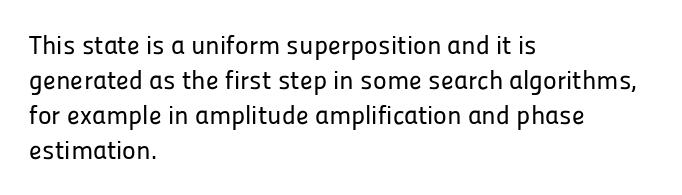
The image shows 26 px text type, upright; set left-aligned, normal line spacing (1.34x), normal letter spacing, not underlined.
